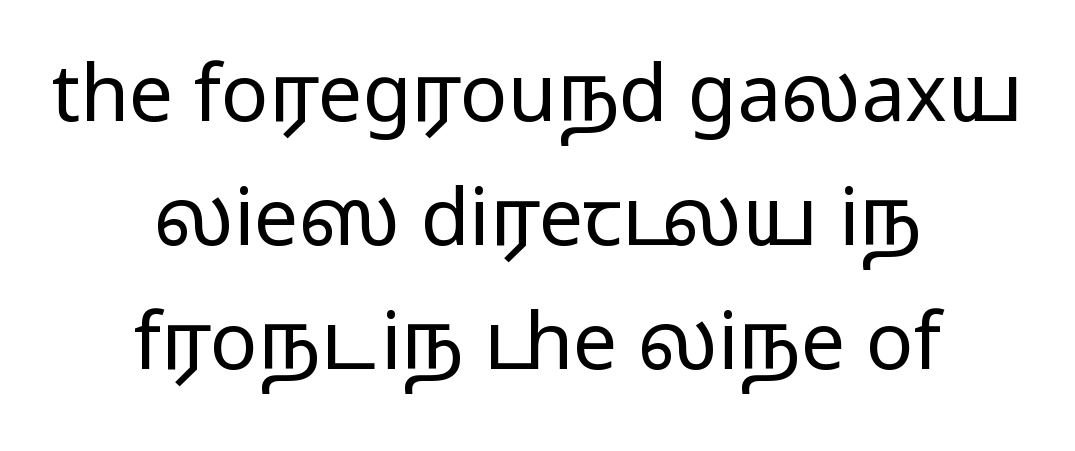
Posture: vertical. Regarding serifs, this sample does without them. Descender tails drop into unmarked territory. The weight would be labelled regular, book, light, or lighter still. Note the varied advance widths — an 'i' is clearly narrower than an 'm'. Teacher's note: observe the equal gaps on both sides — that is centered alignment.
